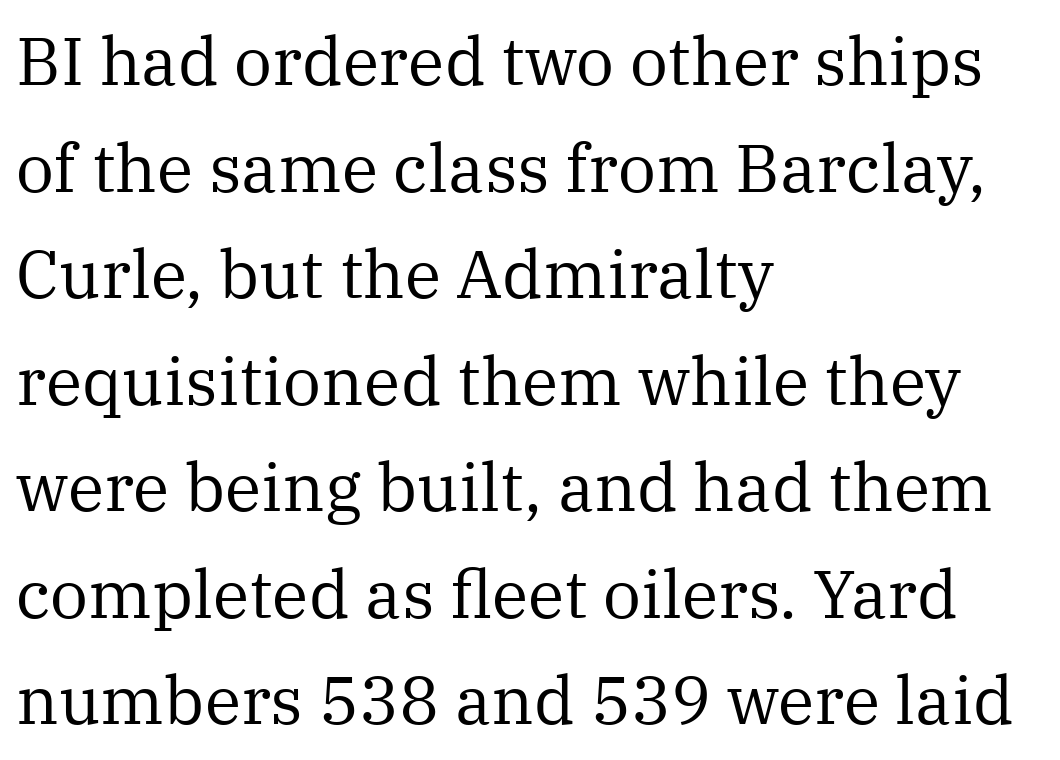
These lines stack with their left ends in a neat column. Heaviness? Minimal to ordinary, like unemphasized prose. In terms of letterspacing, this is plain default setting. Do the characters align in a grid? No, the font is proportional. Observe the serifs anchoring each vertical stroke in this sample.
